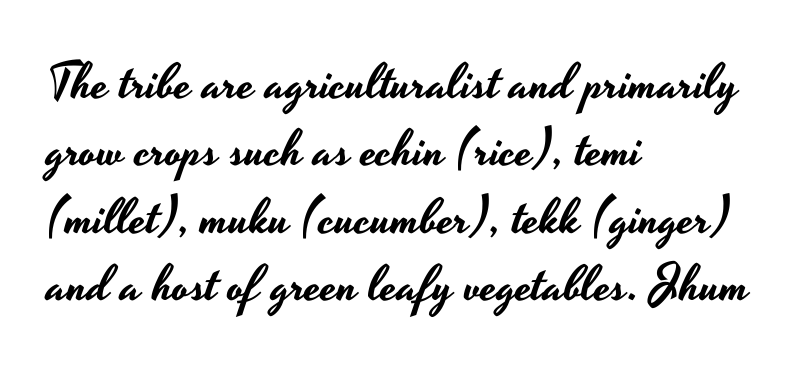
The image shows 50 px wide sans-serif type; set left-aligned, normal line spacing (1.35x), normal letter spacing, not underlined; low stroke contrast and a small x-height.
